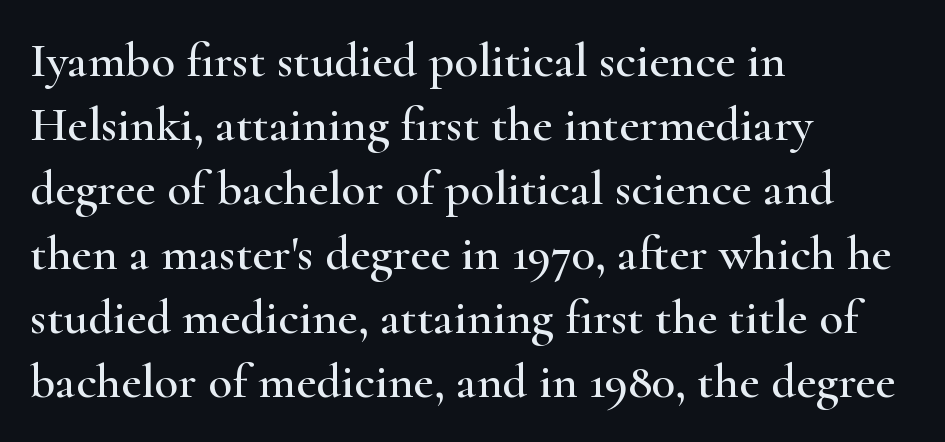
Q: Is the text italic (slanted)? A: No, it is upright.
Q: Is the typeface a serif or a sans-serif typeface? A: Serif.
Q: Is the text underlined? A: No.
Q: How is the paragraph aligned? A: Left-aligned.
Q: Is the spacing between letters normal or unusually wide? A: Normal.
Q: Is the spacing between lines tight, normal or loose? A: Normal.
Q: Width (condensed, normal, or wide)? A: Wide.
Q: Stroke contrast? A: High.
Q: x-height? A: Small.
Q: Monospaced? A: No.
